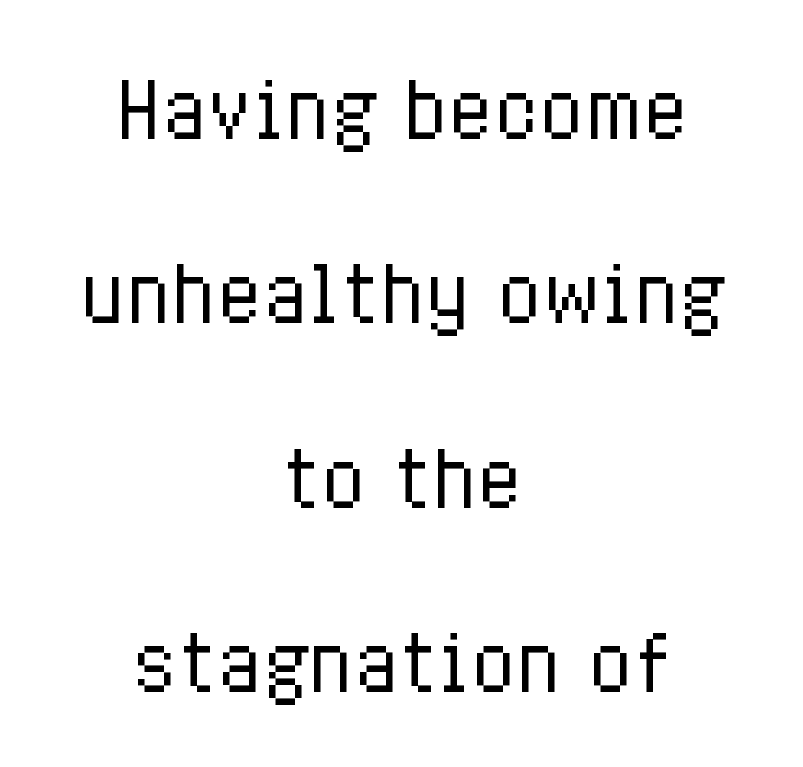
The image shows 75 px regular-weight, condensed type, upright; set centered, loose line spacing (2.46x), normal letter spacing, not underlined; low stroke contrast and a medium x-height.
